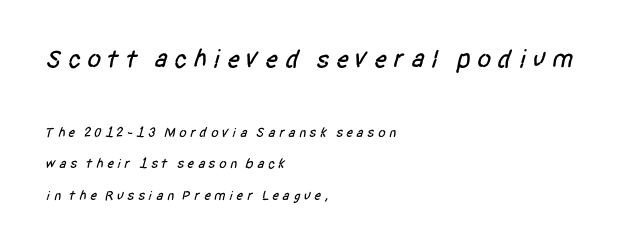
The image shows 26 px text type; set left-aligned, loose line spacing (2.24x), unusually wide letter spacing (+0.21 em), not underlined; the first (top) block is 1.86x larger.
